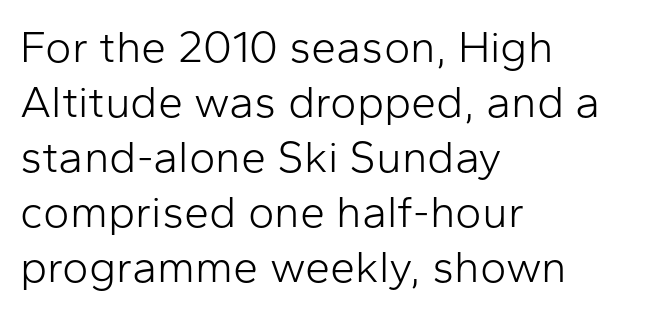
The image shows 45 px light sans-serif type, upright; set left-aligned, line spacing 1.22x, normal letter spacing, not underlined; low stroke contrast and a medium x-height.
